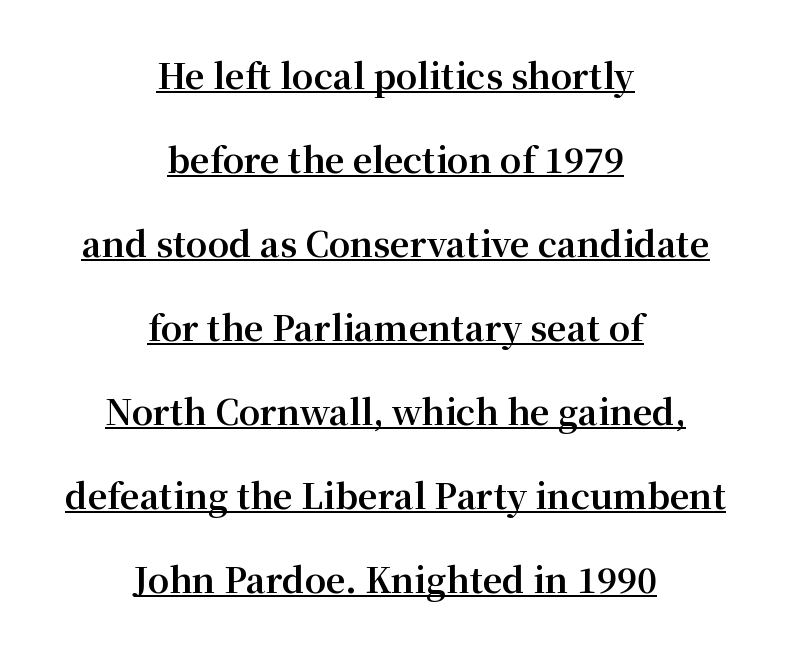
Q: Is the text bold? A: Yes.
Q: Is the text italic (slanted)? A: No, it is upright.
Q: Is the typeface a serif or a sans-serif typeface? A: Serif.
Q: Is the text underlined? A: Yes.
Q: How is the paragraph aligned? A: Centered.
Q: Is the spacing between letters normal or unusually wide? A: Normal.
Q: Is the spacing between lines tight, normal or loose? A: Loose.
Q: Width (condensed, normal, or wide)? A: Normal.
Q: Stroke contrast? A: Medium.
Q: x-height? A: Medium.
Q: Monospaced? A: No.
